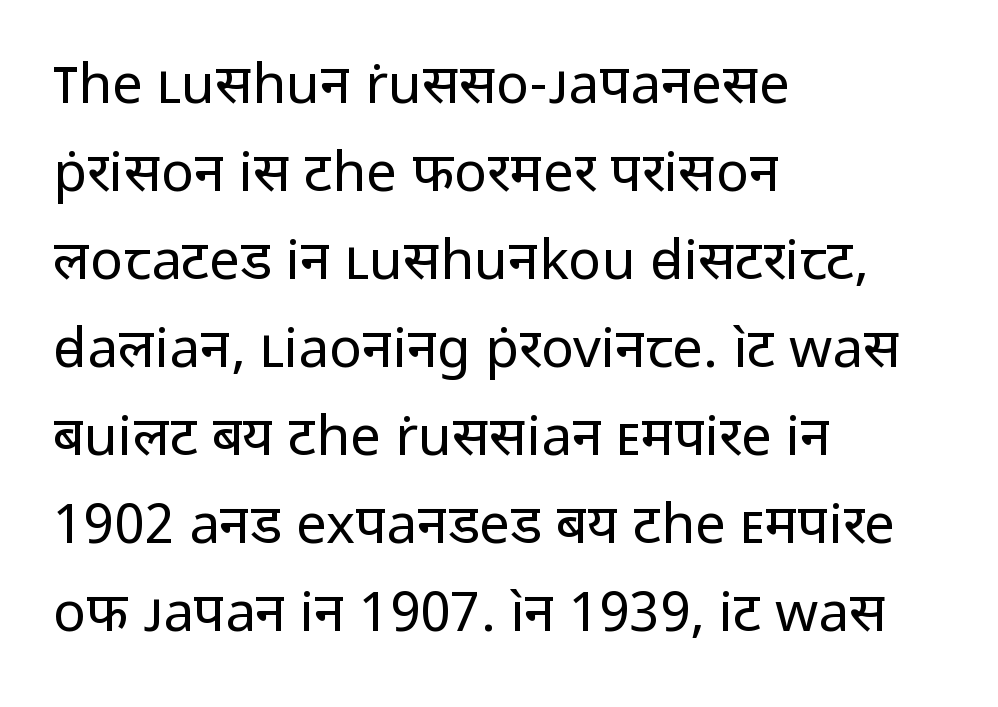
All the whitespace from short lines collects on the right. Spacing verdict: proportional, widths tailored to each character. Beneath every word, the page is bare. The font's upright variant was chosen for this text.
